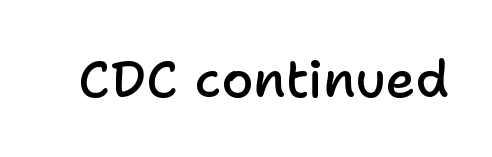
{"serif": "no", "italic": "no", "bold": "semi", "weight": "semibold", "width": "normal", "stroke_contrast": "low", "x_height": "medium", "monospaced": "no", "underline": "no", "letter_spacing": "normal", "letter_spacing_em": 0.0, "glyph_px": 52}
